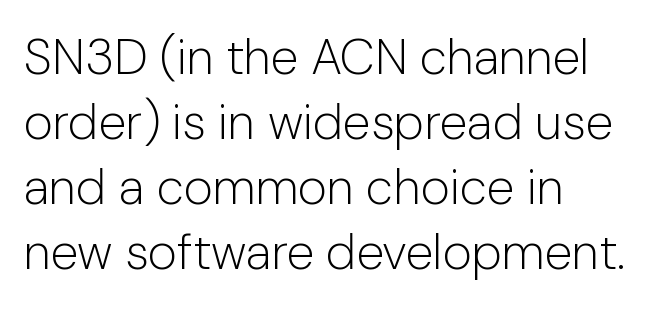
Honestly, the letter spacing is just normal — you wouldn't notice it. Tall strokes in this sample are plumb rather than angled. Leftover space on each line is placed entirely after the last word. Weight: in the light-to-regular range. Unmarked baselines from the first word to the last. Summary of vertical rhythm: regular, with standard interline spacing.
